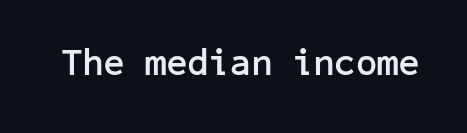
Q: Is the text bold? A: Yes.
Q: Is the text italic (slanted)? A: No, it is upright.
Q: Is the typeface a serif or a sans-serif typeface? A: Sans-serif.
Q: Is the text underlined? A: No.
Q: Is the spacing between letters normal or unusually wide? A: Normal.
Q: Width (condensed, normal, or wide)? A: Normal.
Q: Stroke contrast? A: Low.
Q: x-height? A: Medium.
